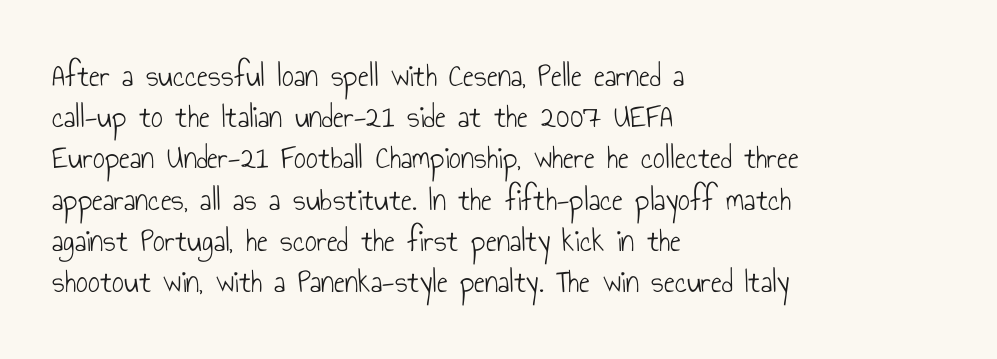
The string is rendered with underlining switched off. The weight would be labelled regular, book, light, or lighter still. The leading is moderate, giving the passage an even texture. Honestly, the letter spacing is just normal — you wouldn't notice it. You can tell it's not italic because the verticals are truly vertical.
